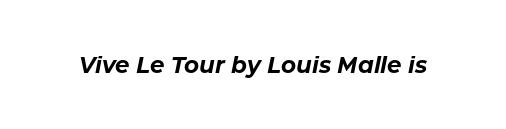
Q: Is the text bold? A: Yes.
Q: Is the text italic (slanted)? A: Yes, it leans right by about 11 degrees.
Q: Is the text underlined? A: No.
Q: Is the spacing between letters normal or unusually wide? A: Normal.
